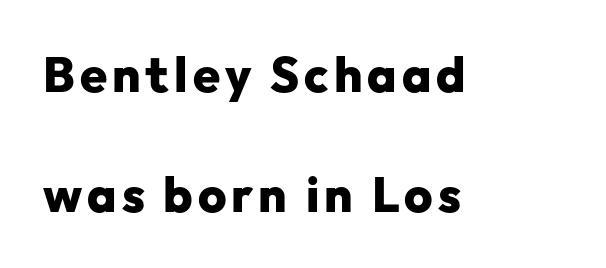
Only glyphs here, with clear space below each row. Visually the block forms a straight wall on the left and a jagged coastline on the right. Examine the stroke ends and you'll find no serifs. Leading is clearly above the norm, producing a sparse column.
